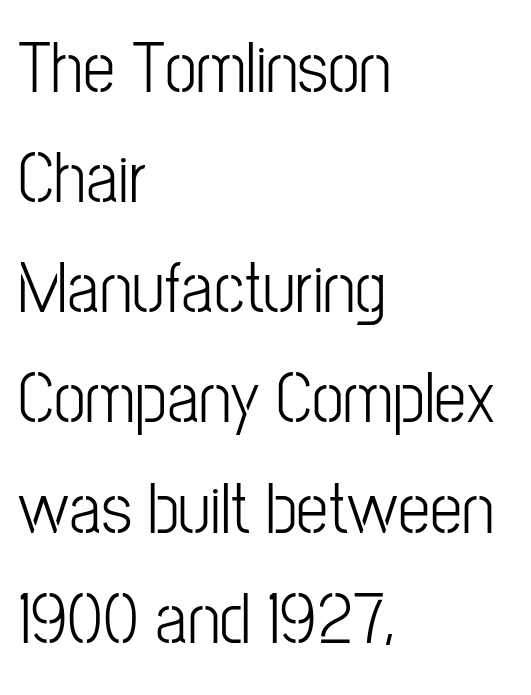
This rendering employs a face without finishing strokes, i.e., a sans-serif. Varying glyph widths throughout — classic text-font behaviour. Does the lettering tilt? It doesn't — this is upright. The words here are not underlined.
